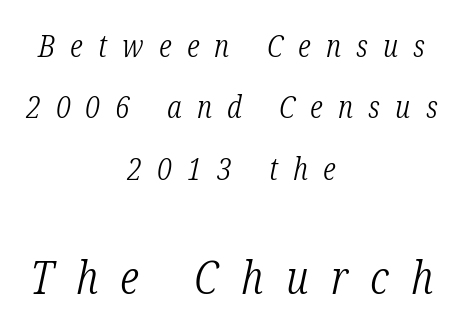
The image shows 46 px light, condensed serif type, italic (leaning right); set centered, loose line spacing (1.98x), unusually wide letter spacing (+0.49 em), not underlined; the second (bottom) block is 1.48x larger; low stroke contrast and a medium x-height.
